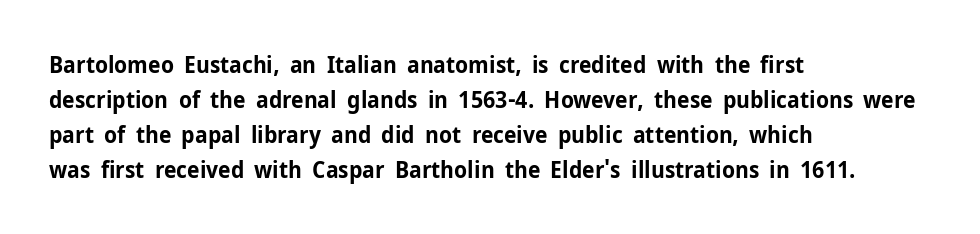
A normal amount of white space separates one row of letters from the next. The lines in this sample share a left origin and differ only in where they stop. Characters follow at the spacing the type designer built in. In terms of weight, the rendering is a true, heavy bold.
